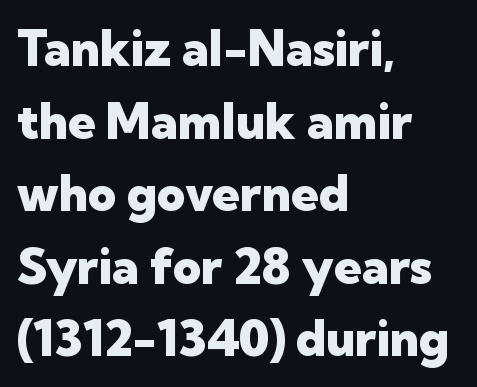
Q: Is the text bold? A: Yes.
Q: Is the text italic (slanted)? A: No, it is upright.
Q: Is the typeface a serif or a sans-serif typeface? A: Sans-serif.
Q: Is the text underlined? A: No.
Q: How is the paragraph aligned? A: Left-aligned.
Q: Is the spacing between letters normal or unusually wide? A: Normal.
Q: Is the spacing between lines tight, normal or loose? A: Normal.
Q: Width (condensed, normal, or wide)? A: Normal.
Q: Stroke contrast? A: Low.
Q: x-height? A: Medium.
Q: Monospaced? A: No.
